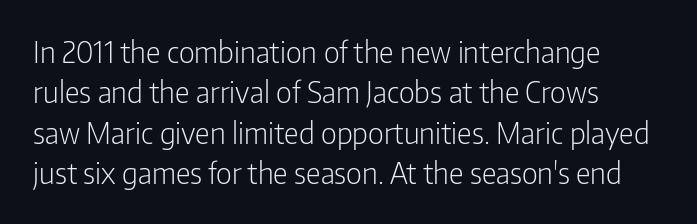
The characters are drawn with everyday or finer stroke widths. The passage shown is typed in a proportional face where columns would drift. The specimen reads as upright at a glance. Serifs: no, the terminals of the letterforms are clean. What stands out about the letter spacing? Nothing — it is the standard amount.
